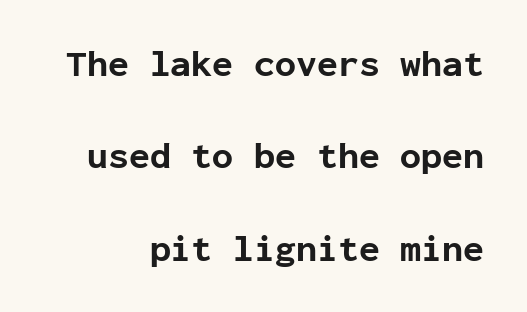
The image shows 38 px bold sans-serif type, upright, monospaced; set right-aligned, loose line spacing (2.43x), normal letter spacing, not underlined; low stroke contrast and a medium x-height.
